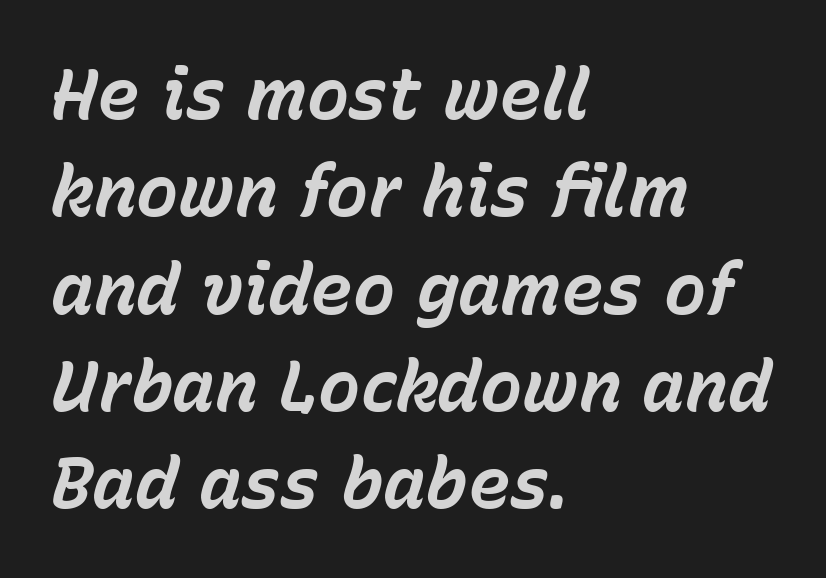
Q: Is the text bold? A: Yes.
Q: Is the text italic (slanted)? A: Yes, it leans right by about 15 degrees.
Q: Is the text underlined? A: No.
Q: How is the paragraph aligned? A: Left-aligned.
Q: Is the spacing between letters normal or unusually wide? A: Normal.
Q: Is the spacing between lines tight, normal or loose? A: Normal.
Q: Width (condensed, normal, or wide)? A: Normal.
Q: Stroke contrast? A: Low.
Q: x-height? A: Medium.
Q: Monospaced? A: No.
